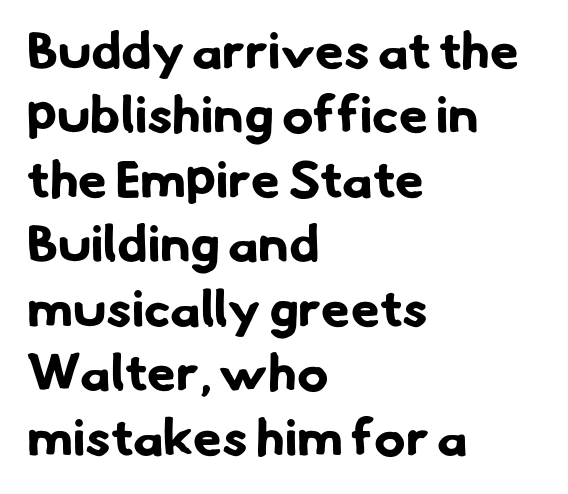
{"serif": "no", "bold": "yes", "weight": "bold", "width": "normal", "stroke_contrast": "low", "x_height": "small", "monospaced": "no", "underline": "no", "align": "left", "line_spacing_ratio": 1.24, "letter_spacing": "normal", "letter_spacing_em": 0.0, "glyph_px": 52}
